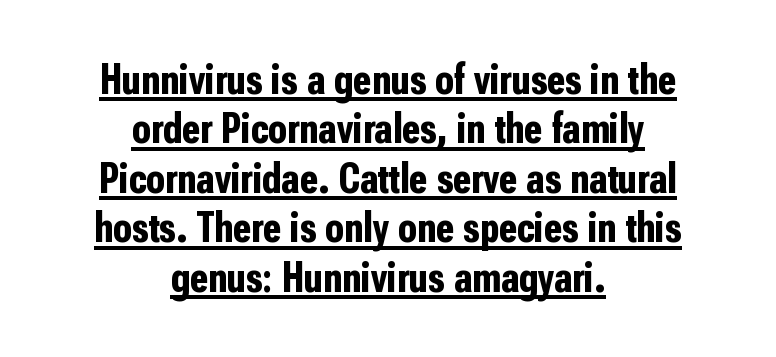
The image shows 43 px bold, condensed sans-serif type, upright; set centered, tight line spacing (1.15x), normal letter spacing, underlined; low stroke contrast and a medium x-height.
